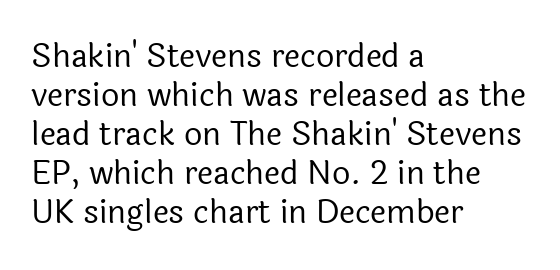
No extra ink here — the face is not bold. Here the designer chose a conventional face with non-uniform glyph widths. Every row of glyphs begins at an identical x-position on the left. These lines keep a tight, regular rhythm from letter to letter.
